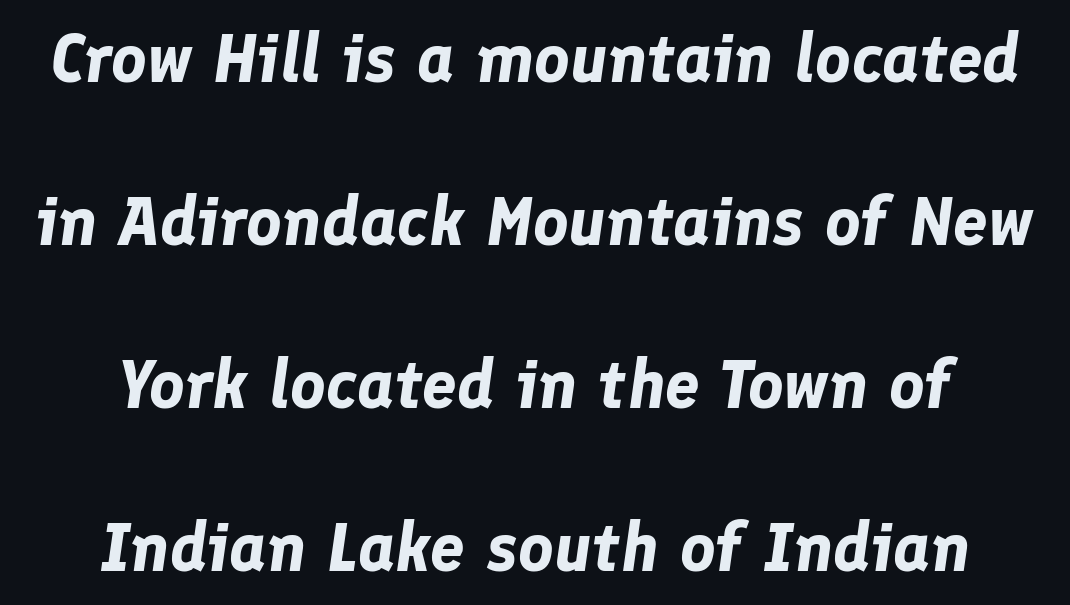
Q: Is the text bold? A: Yes.
Q: Is the text italic (slanted)? A: Yes, it leans right by about 8 degrees.
Q: Is the text underlined? A: No.
Q: How is the paragraph aligned? A: Centered.
Q: Is the spacing between letters normal or unusually wide? A: Normal.
Q: Is the spacing between lines tight, normal or loose? A: Loose.
Q: Width (condensed, normal, or wide)? A: Normal.
Q: Stroke contrast? A: Low.
Q: x-height? A: Medium.
Q: Monospaced? A: No.
